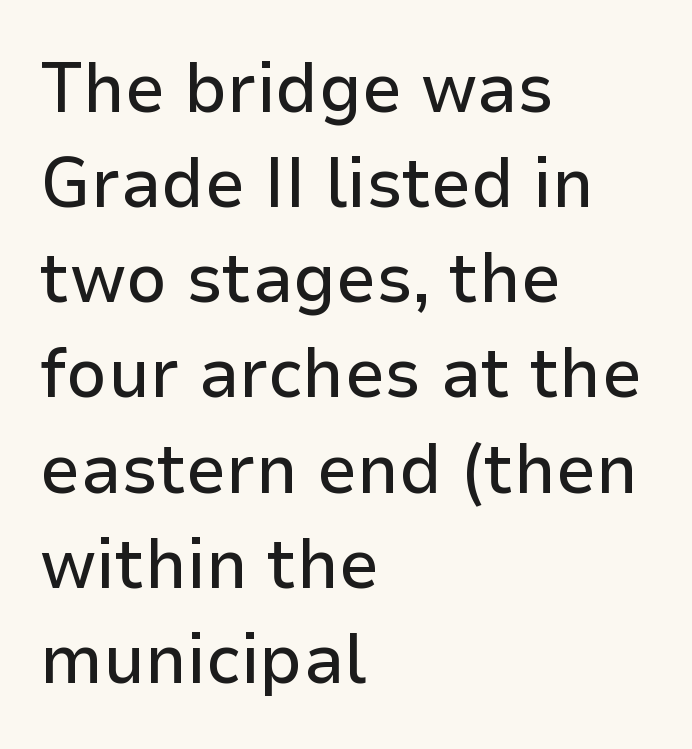
Q: Is the text italic (slanted)? A: No, it is upright.
Q: Is the typeface a serif or a sans-serif typeface? A: Sans-serif.
Q: Is the text underlined? A: No.
Q: How is the paragraph aligned? A: Left-aligned.
Q: Is the spacing between letters normal or unusually wide? A: Normal.
Q: Is the spacing between lines tight, normal or loose? A: Normal.
Q: Width (condensed, normal, or wide)? A: Normal.
Q: Stroke contrast? A: Low.
Q: x-height? A: Medium.
Q: Monospaced? A: No.
